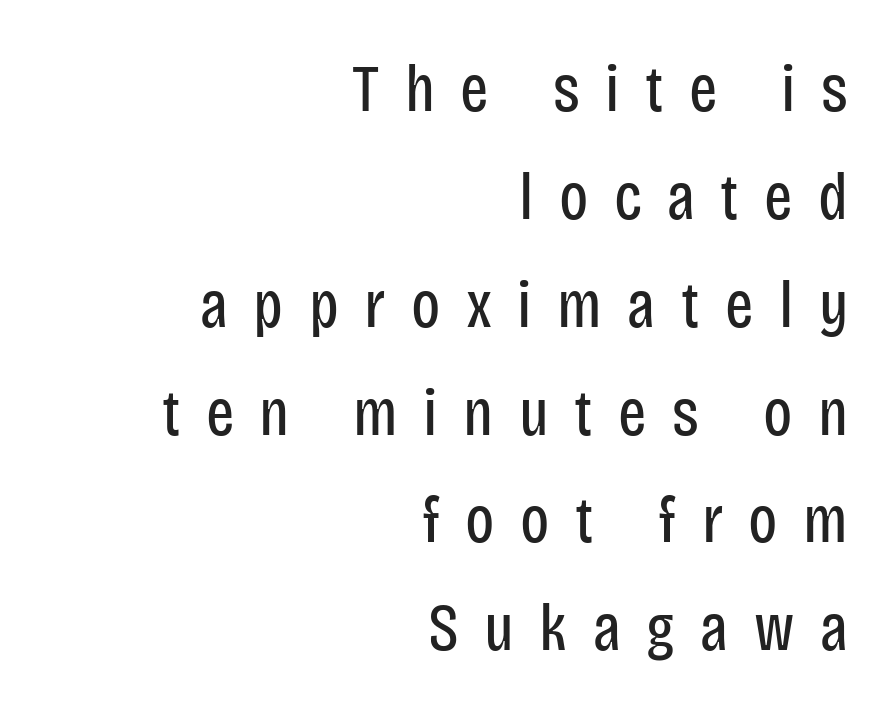
Q: Is the text bold? A: No.
Q: Is the text italic (slanted)? A: No, it is upright.
Q: Is the typeface a serif or a sans-serif typeface? A: Sans-serif.
Q: Is the text underlined? A: No.
Q: How is the paragraph aligned? A: Right-aligned.
Q: Is the spacing between letters normal or unusually wide? A: Unusually wide.
Q: Is the spacing between lines tight, normal or loose? A: Normal.
Q: Width (condensed, normal, or wide)? A: Condensed.
Q: Stroke contrast? A: Low.
Q: x-height? A: Large.
Q: Monospaced? A: No.
